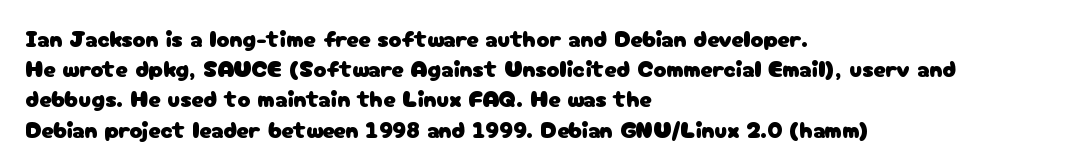
The image shows 24 px text type, upright; set left-aligned, normal line spacing (1.26x), normal letter spacing, not underlined.
